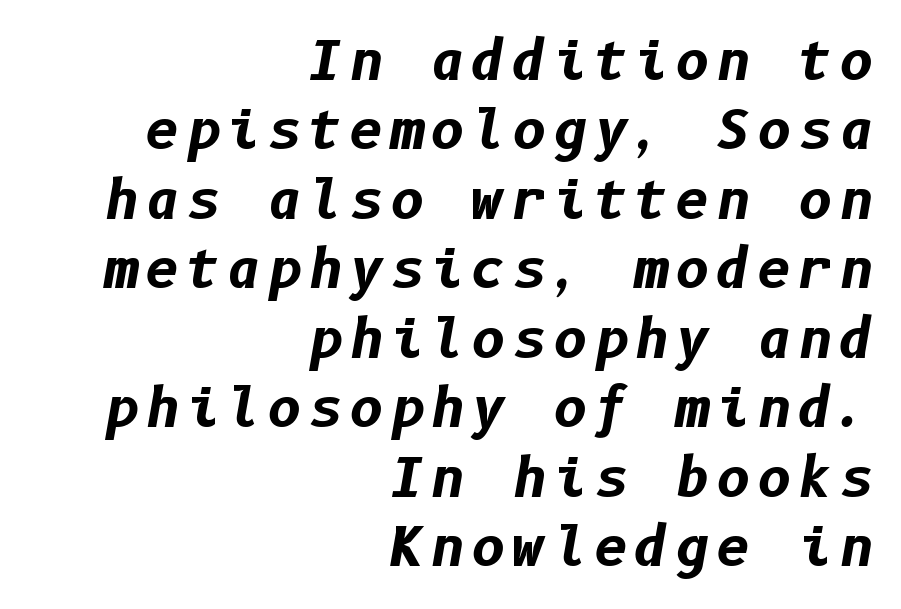
The passage shown is not underscored anywhere. The lines sit at an ordinary, default distance from one another. Designer's note — italics engaged. A student would call this right alignment; a typographer would say flush right, rag left. Bold? Absolutely — the strokes are thick and heavy.
